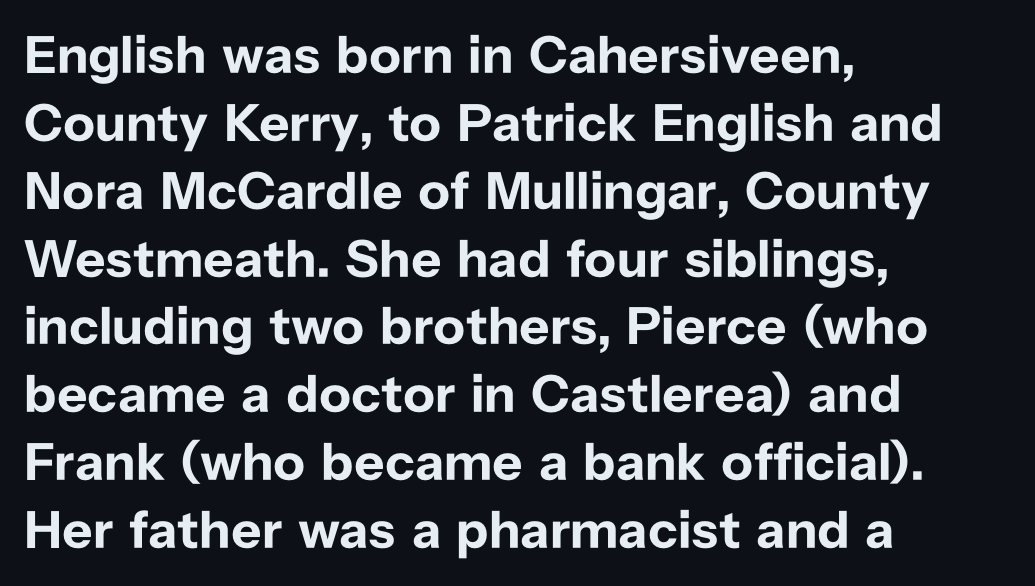
Alignment: flush left. The passage shown is not underscored anywhere. This is the regular roman posture of the typeface. Look at the stroke-to-counter ratio: heavy, a bold.
